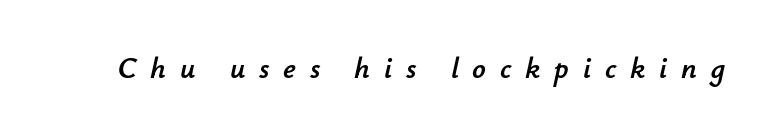
Q: Is the text italic (slanted)? A: Yes, it leans right by about 12 degrees.
Q: Is the text underlined? A: No.
Q: Is the spacing between letters normal or unusually wide? A: Unusually wide.
Q: Width (condensed, normal, or wide)? A: Normal.
Q: Stroke contrast? A: Low.
Q: x-height? A: Small.
Q: Monospaced? A: No.
